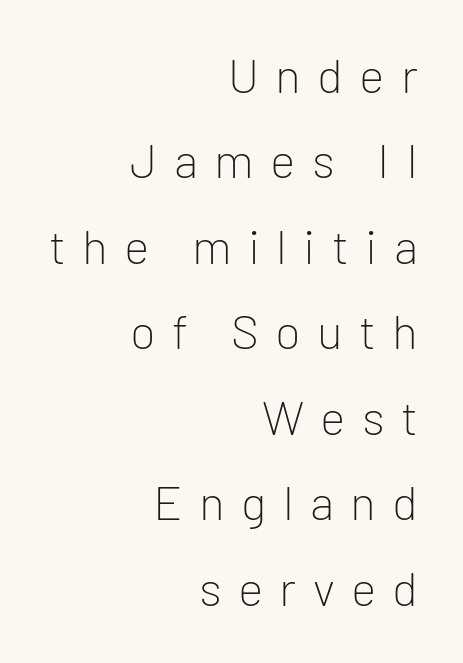
In terms of letterform style, serifs are entirely absent. Spacing verdict: proportional, widths tailored to each character. A bare baseline throughout the passage. Stems and bowls with no extra thickness — not bold. The text block is weighted toward the right margin, trailing off unevenly leftward. The lettering holds an erect, upright posture throughout.
